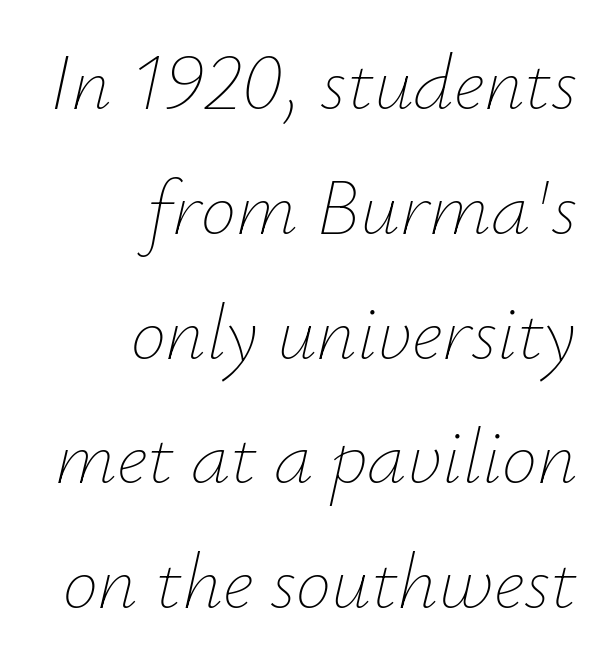
Line endings align vertically; line beginnings do not. Compared with ordinary roman type, these characters are visibly tilted. Check the space under the baseline: it is left empty. Vertical stems look standard width or narrower in stroke.
